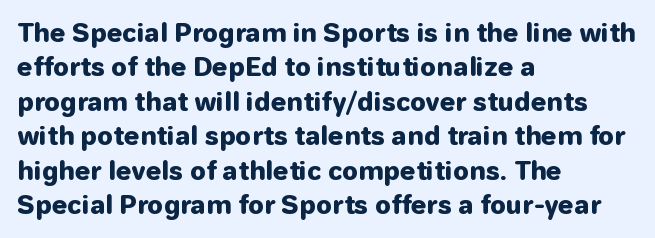
The image shows 25 px bold type, upright; set left-aligned, normal line spacing (1.38x), normal letter spacing, not underlined.
